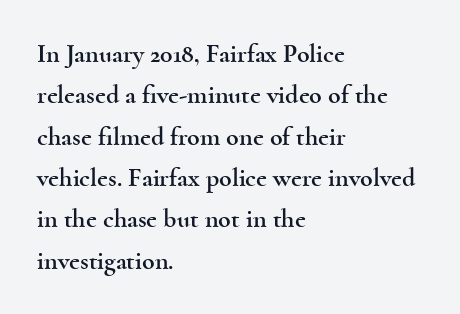
Q: Is the text italic (slanted)? A: No, it is upright.
Q: Is the text underlined? A: No.
Q: How is the paragraph aligned? A: Left-aligned.
Q: Is the spacing between letters normal or unusually wide? A: Normal.
Q: Is the spacing between lines tight, normal or loose? A: Normal.
